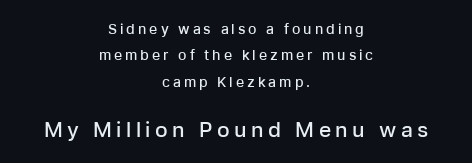
Q: Is the text bold? A: Semi-bold.
Q: Is the text italic (slanted)? A: No, it is upright.
Q: Is the text underlined? A: No.
Q: How is the paragraph aligned? A: Centered.
Q: Is the spacing between letters normal or unusually wide? A: Unusually wide.
Q: Which block of text is set in a larger size, the first (top) or the second (bottom)? A: The second (bottom) one.
